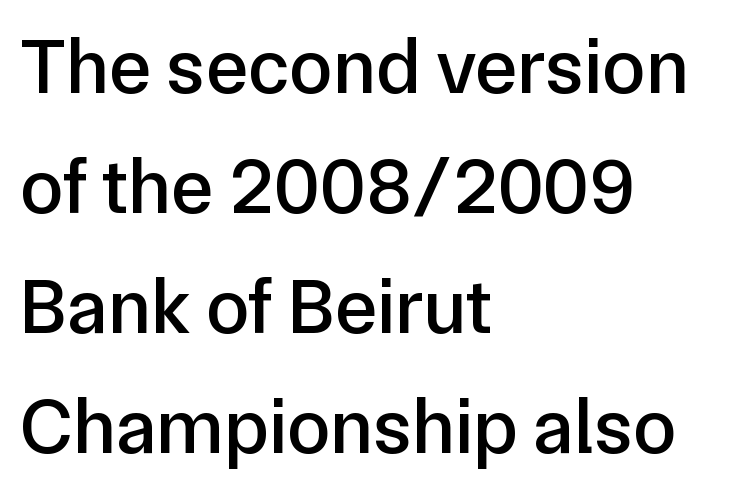
Q: Is the text italic (slanted)? A: No, it is upright.
Q: Is the typeface a serif or a sans-serif typeface? A: Sans-serif.
Q: Is the text underlined? A: No.
Q: How is the paragraph aligned? A: Left-aligned.
Q: Is the spacing between letters normal or unusually wide? A: Normal.
Q: Is the spacing between lines tight, normal or loose? A: Normal.
Q: Width (condensed, normal, or wide)? A: Normal.
Q: Stroke contrast? A: Low.
Q: x-height? A: Medium.
Q: Monospaced? A: No.
